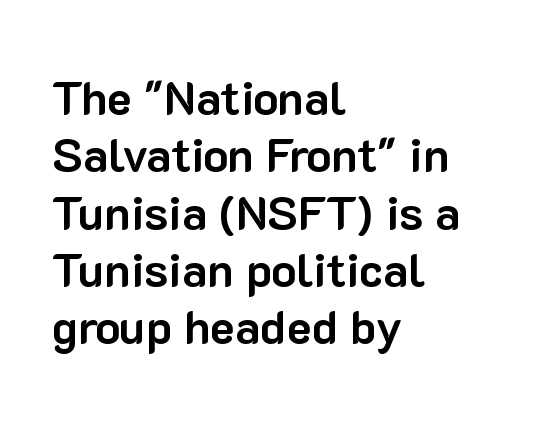
The image shows 47 px bold sans-serif type, upright; set left-aligned, line spacing 1.22x, normal letter spacing, not underlined; low stroke contrast and a medium x-height.
